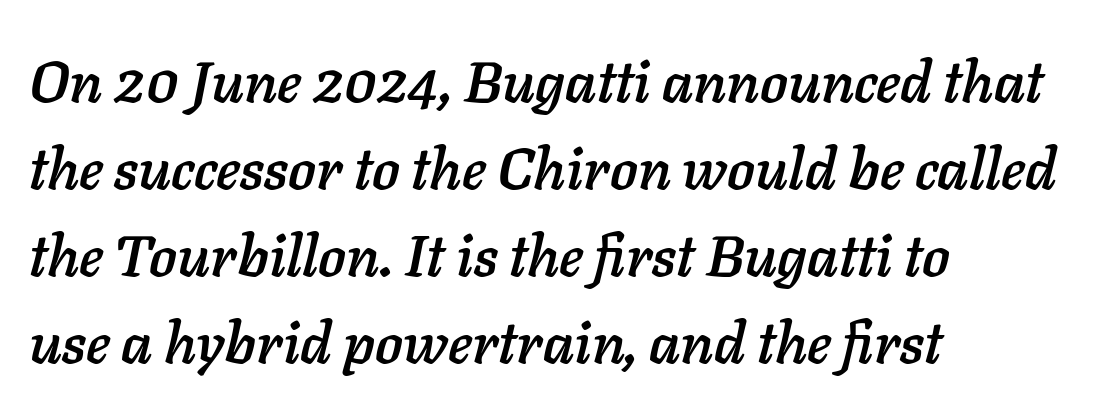
Students, note that the glyphs here touch the page at normal intervals. The letters advance in unequal steps, a hallmark of proportional type. Vertical spacing — default. The lettering tilts uniformly, giving the passage an italic look. The lines are quadded left.
